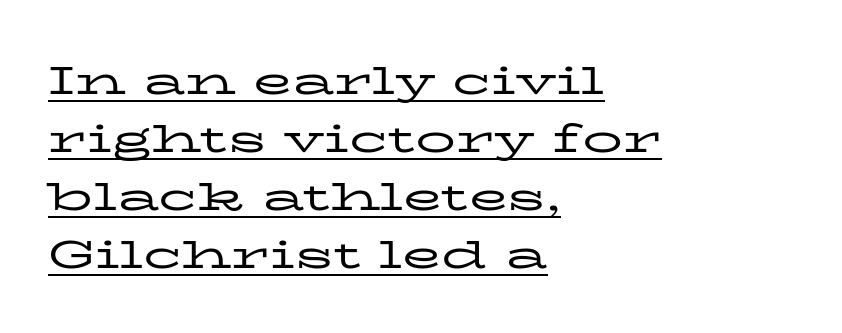
The rendering keeps characters at their native spacing. This sample uses a serif face. The paragraph has a hard left edge and a soft right edge. Is this a fixed-width face? No — the glyphs have proportional, varying widths.
